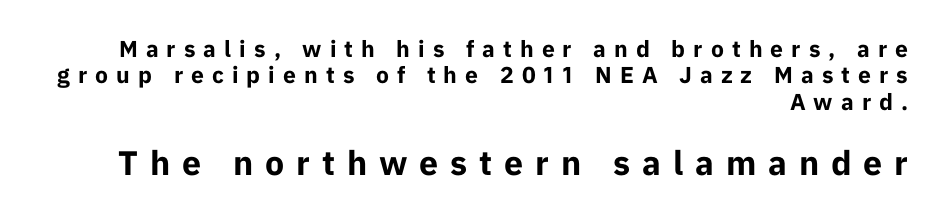
{"serif": "no", "italic": "no", "bold": "yes", "weight": "bold", "width": "normal", "stroke_contrast": "low", "x_height": "medium", "monospaced": "no", "underline": "no", "align": "right", "line_spacing": "tight", "line_spacing_ratio": 1.15, "letter_spacing": "wide", "letter_spacing_em": 0.35, "larger_block": "second", "size_ratio": 1.48, "glyph_px": 34}
